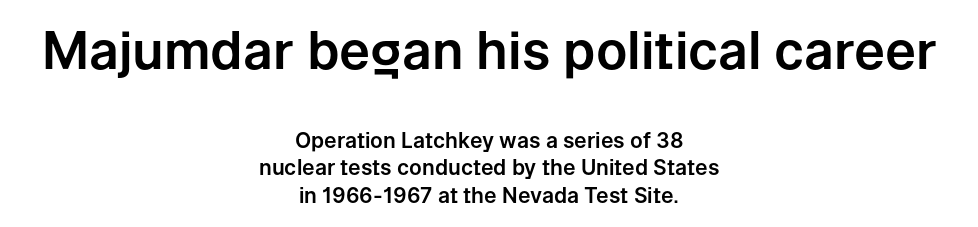
Q: Is the text italic (slanted)? A: No, it is upright.
Q: Is the typeface a serif or a sans-serif typeface? A: Sans-serif.
Q: Is the text underlined? A: No.
Q: How is the paragraph aligned? A: Centered.
Q: Is the spacing between letters normal or unusually wide? A: Normal.
Q: Is the spacing between lines tight, normal or loose? A: Normal.
Q: Which block of text is set in a larger size, the first (top) or the second (bottom)? A: The first (top) one.
Q: Width (condensed, normal, or wide)? A: Normal.
Q: Stroke contrast? A: Low.
Q: x-height? A: Medium.
Q: Monospaced? A: No.
